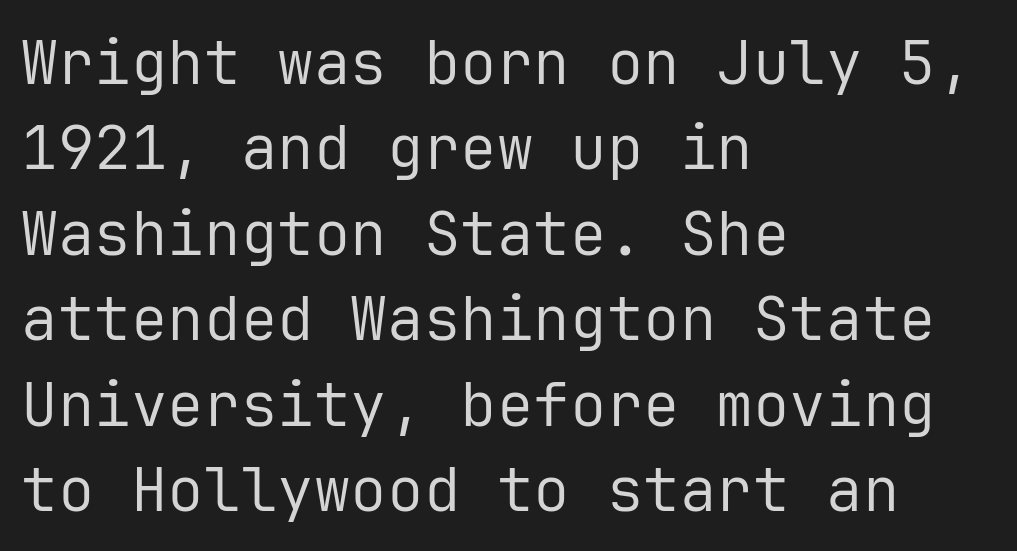
The image shows 61 px regular-weight sans-serif type, upright, monospaced; set left-aligned, normal line spacing (1.4x), normal letter spacing, not underlined; low stroke contrast and a medium x-height.
